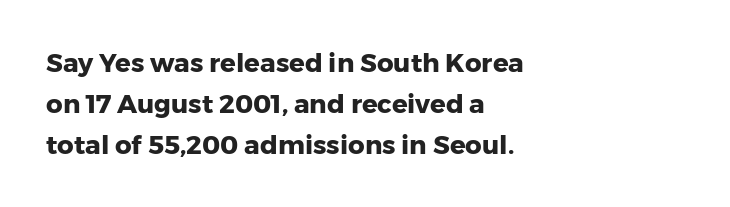
A dark, heavy texture on the line: the type is bold. Characters follow at the spacing the type designer built in. The designer left line spacing at the default. Unmarked baselines from the first word to the last. Posture: vertical.
